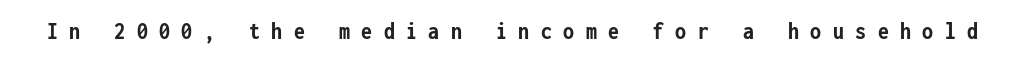
{"italic": "no", "bold": "yes", "underline": "no", "letter_spacing": "wide", "letter_spacing_em": 0.46, "glyph_px": 25}
